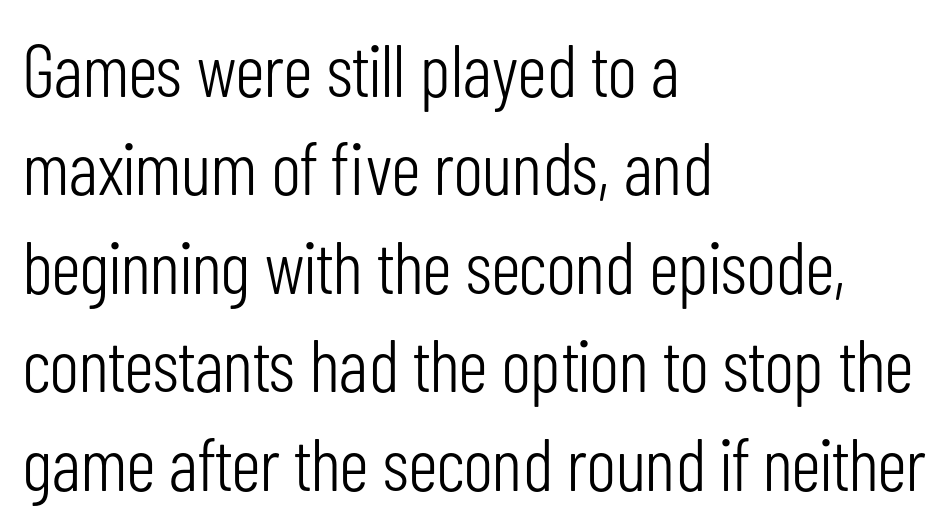
Q: Is the text bold? A: No.
Q: Is the text italic (slanted)? A: No, it is upright.
Q: Is the typeface a serif or a sans-serif typeface? A: Sans-serif.
Q: Is the text underlined? A: No.
Q: How is the paragraph aligned? A: Left-aligned.
Q: Is the spacing between letters normal or unusually wide? A: Normal.
Q: Is the spacing between lines tight, normal or loose? A: Normal.
Q: Width (condensed, normal, or wide)? A: Condensed.
Q: Stroke contrast? A: Low.
Q: x-height? A: Medium.
Q: Monospaced? A: No.
